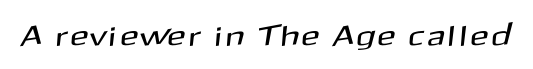
The image shows 29 px sans-serif type; set not underlined; medium stroke contrast and a medium x-height.
